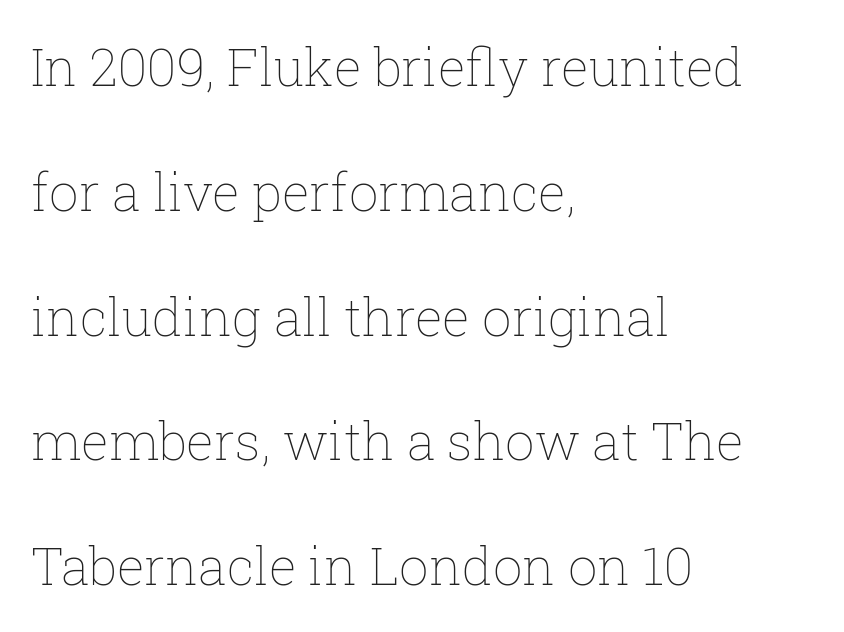
Q: Is the text bold? A: No.
Q: Is the text italic (slanted)? A: No, it is upright.
Q: Is the text underlined? A: No.
Q: How is the paragraph aligned? A: Left-aligned.
Q: Is the spacing between letters normal or unusually wide? A: Normal.
Q: Is the spacing between lines tight, normal or loose? A: Loose.
Q: Width (condensed, normal, or wide)? A: Normal.
Q: Stroke contrast? A: Low.
Q: x-height? A: Medium.
Q: Monospaced? A: No.
